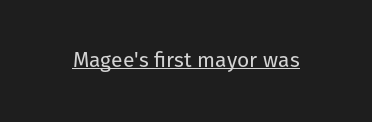
Italic: no, the glyphs are upright roman. You can see a thin bar hugging the bottom of the glyphs. Nothing heavy about these letters — not bold at all. Look at the tracking — it's just the regular setting, nothing added.
